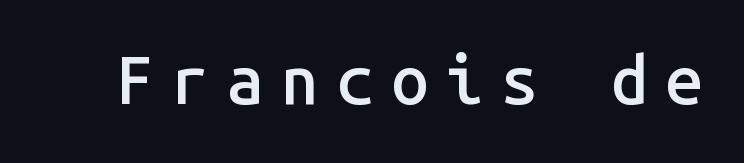
{"serif": "no", "italic": "no", "bold": "semi", "weight": "semibold", "width": "normal", "stroke_contrast": "low", "x_height": "medium", "monospaced": "yes", "underline": "no", "letter_spacing": "wide", "letter_spacing_em": 0.26, "glyph_px": 67}
